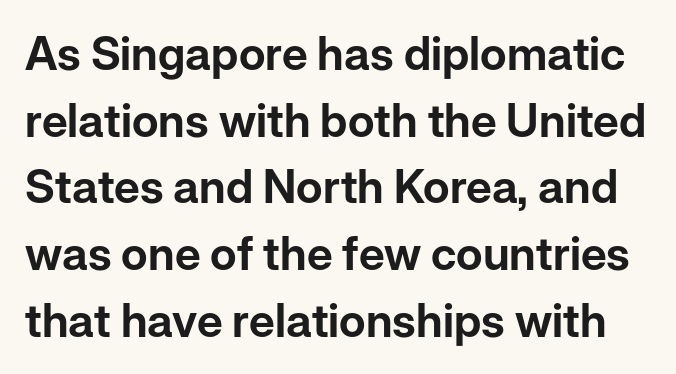
{"serif": "no", "italic": "no", "width": "normal", "stroke_contrast": "low", "x_height": "medium", "monospaced": "no", "underline": "no", "line_spacing": "normal", "line_spacing_ratio": 1.45, "letter_spacing": "normal", "letter_spacing_em": 0.0, "glyph_px": 46}
